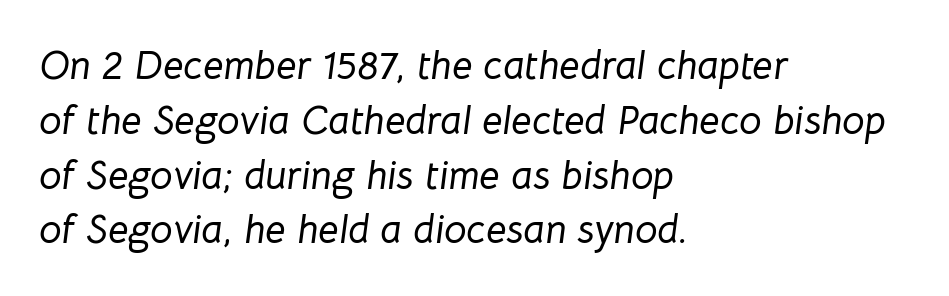
The image shows 40 px text type, italic (leaning right); set left-aligned, normal line spacing (1.37x), normal letter spacing, not underlined; low stroke contrast and a medium x-height.
